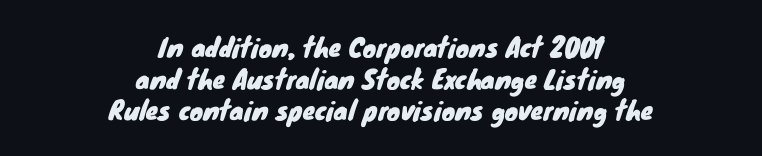
Visually the block forms a symmetrical silhouette, jagged on both flanks. This rendering leaves character spacing at its baseline value. The baseline area is clear. Reading down the column, the eye jumps a familiar distance to each next line.
